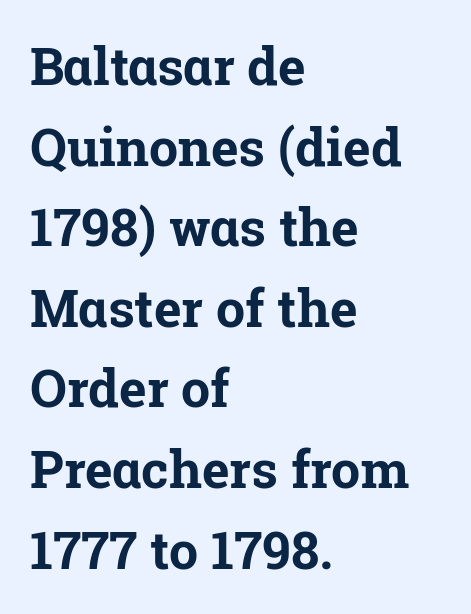
The image shows 52 px bold serif type, upright; set left-aligned, normal line spacing (1.55x), normal letter spacing, not underlined; low stroke contrast and a medium x-height.
